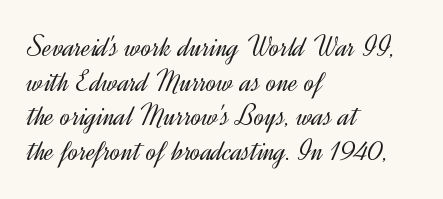
Q: Is the text bold? A: No.
Q: Is the text italic (slanted)? A: Yes.
Q: Is the typeface a serif or a sans-serif typeface? A: Sans-serif.
Q: Is the text underlined? A: No.
Q: How is the paragraph aligned? A: Left-aligned.
Q: Is the spacing between letters normal or unusually wide? A: Normal.
Q: Is the spacing between lines tight, normal or loose? A: Tight.
Q: Width (condensed, normal, or wide)? A: Normal.
Q: x-height? A: Small.
Q: Monospaced? A: No.
